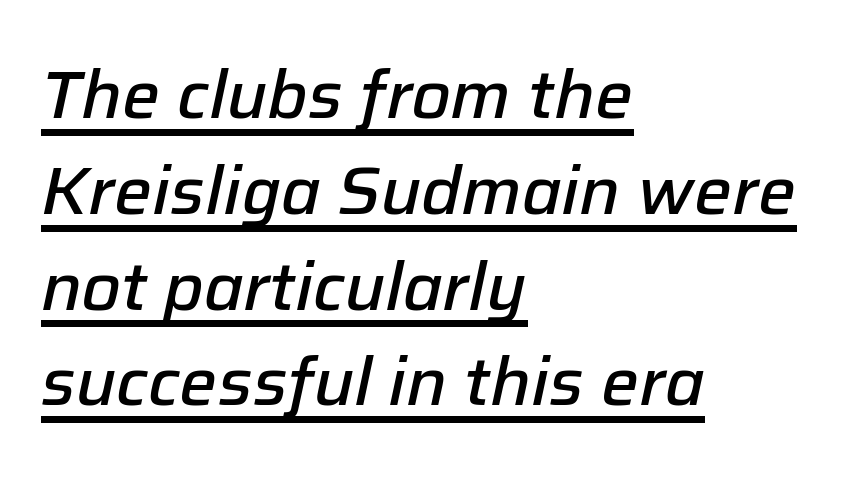
{"italic": "yes", "lean": "right", "slant_degrees": 12, "bold": "semi", "weight": "semibold", "width": "normal", "stroke_contrast": "low", "x_height": "medium", "monospaced": "no", "underline": "yes", "align": "left", "line_spacing": "normal", "line_spacing_ratio": 1.43, "letter_spacing": "normal", "letter_spacing_em": 0.0, "glyph_px": 67}
